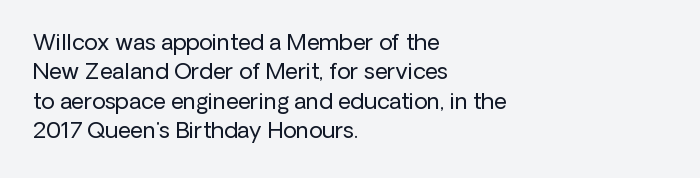
{"italic": "no", "bold": "no", "underline": "no", "align": "left", "line_spacing": "normal", "line_spacing_ratio": 1.34, "letter_spacing": "normal", "letter_spacing_em": 0.0, "glyph_px": 22}
